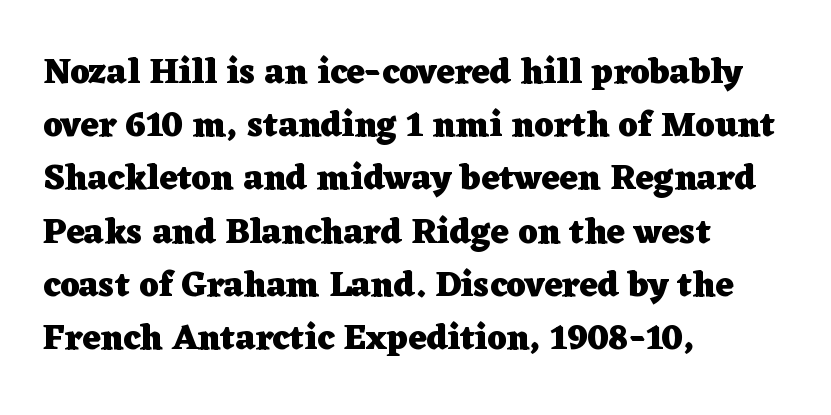
Character widths vary here, with narrow letters taking less room than wide ones. You'd pick this weight for a headline — it's a proper bold. The type family on display is of the serif kind. A clean baseline with only descenders dipping below it.
